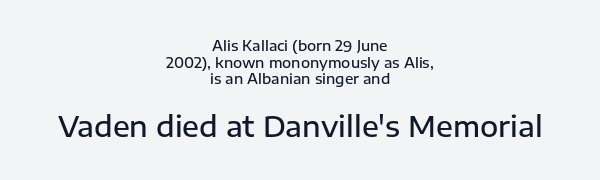
The image shows 28 px semibold sans-serif type, upright; set centered, line spacing 1.18x, normal letter spacing, not underlined; the second (bottom) block is 2.0x larger; low stroke contrast and a medium x-height.
